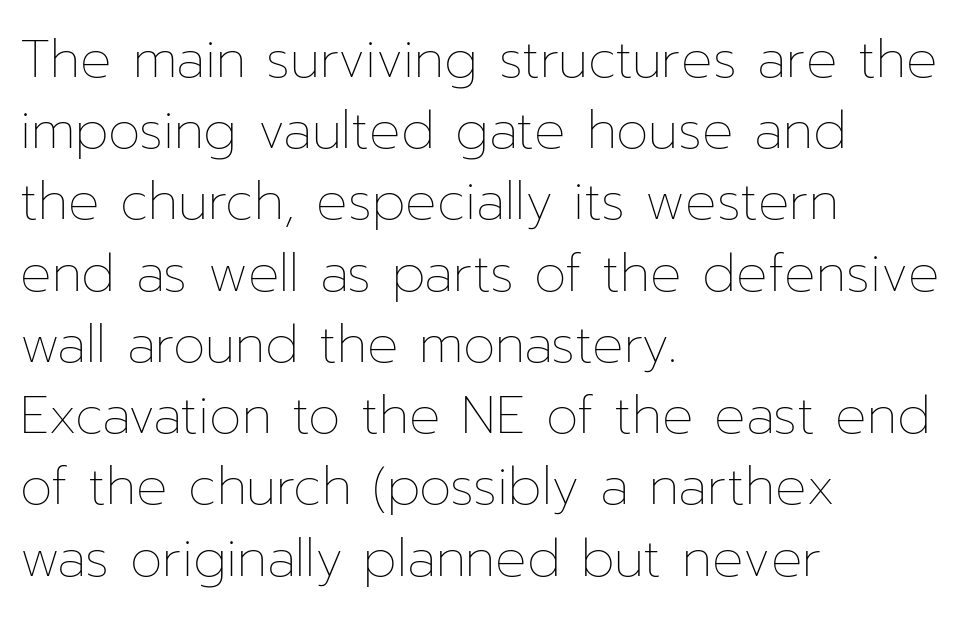
Heft: none added — not bold. Each new line begins a customary step beneath the previous one. Characters remain perfectly vertical along every line. The passage is arranged the way most books set body copy — flush left. Tracking value appears to be zero — textbook default spacing. The face used here is proportionally spaced, like ordinary book or web type.
